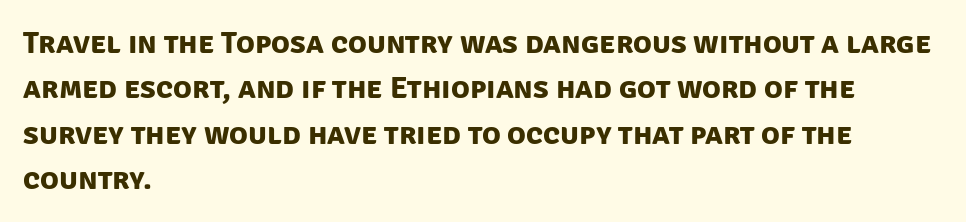
Descenders are the only things crossing below the line. Think of a printed novel: that variable character pitch is what you see here. A typesetter would call this leading conventional body-copy spacing. Honestly, the letter spacing is just normal — you wouldn't notice it. Serifs: no, the terminals of the letterforms are clean. How heavy is the stroke? Heavy — this is a bold.
